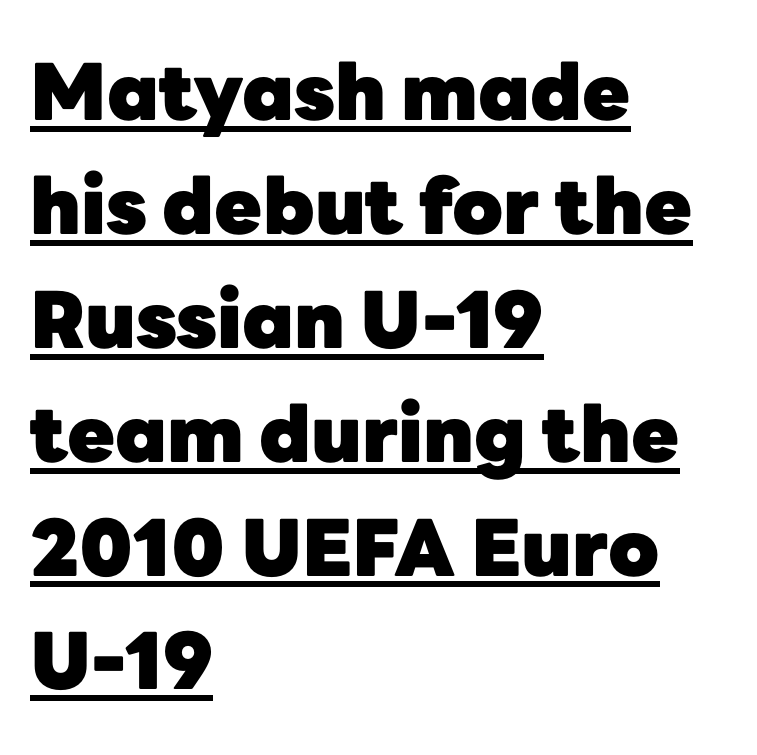
The image shows 78 px heavy sans-serif type, upright; set left-aligned, normal line spacing (1.46x), normal letter spacing, underlined; low stroke contrast and a medium x-height.
